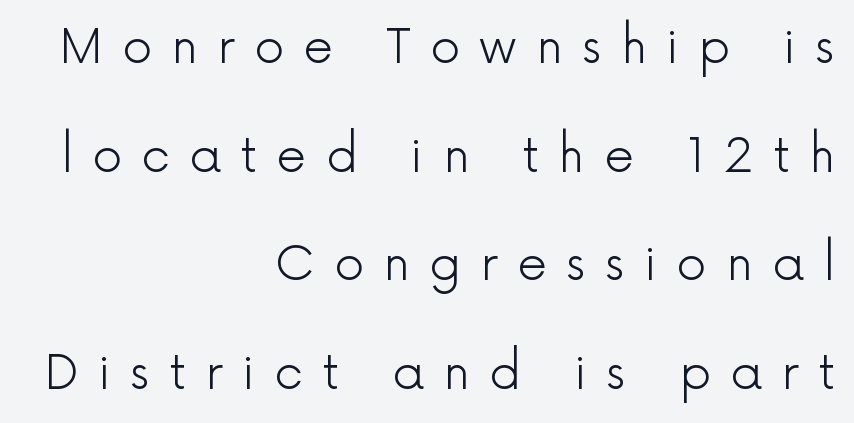
{"serif": "no", "italic": "no", "bold": "no", "weight": "light", "width": "normal", "x_height": "medium", "monospaced": "no", "underline": "no", "align": "right", "line_spacing": "loose", "line_spacing_ratio": 2.31, "letter_spacing": "wide", "letter_spacing_em": 0.41, "glyph_px": 47}
